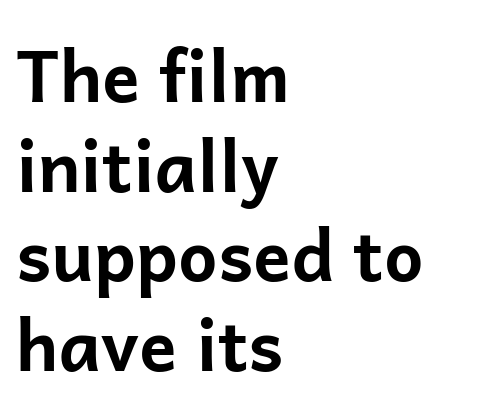
The image shows 70 px bold sans-serif type, upright; set left-aligned, normal line spacing (1.28x), normal letter spacing, not underlined; low stroke contrast and a medium x-height.
